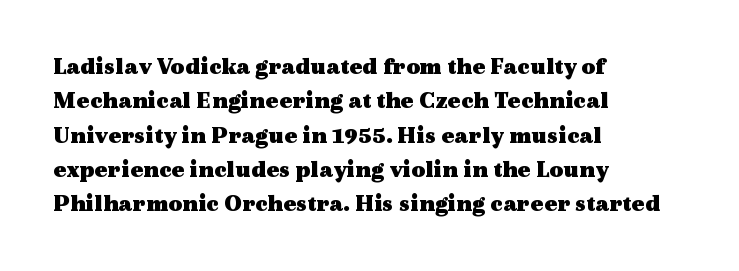
{"italic": "no", "bold": "yes", "underline": "no", "align": "left", "line_spacing": "normal", "line_spacing_ratio": 1.43, "letter_spacing": "normal", "letter_spacing_em": 0.0, "glyph_px": 24}
